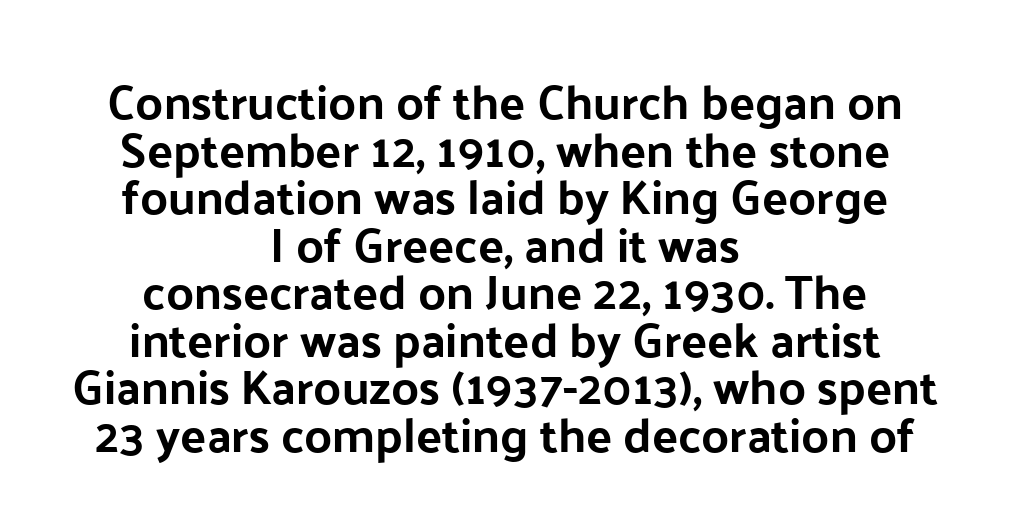
Regarding serifs, this sample does without them. This sample has the flowing, uneven cadence of proportional lettering. The letters stand straight up with perfectly vertical stems. Unmarked baselines from the first word to the last. Observe the ordinary spacing: letters are neighbours, not strangers.
